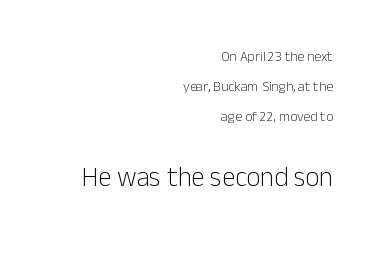
Q: Is the text bold? A: No.
Q: Is the text italic (slanted)? A: No, it is upright.
Q: Is the text underlined? A: No.
Q: How is the paragraph aligned? A: Right-aligned.
Q: Is the spacing between letters normal or unusually wide? A: Normal.
Q: Is the spacing between lines tight, normal or loose? A: Loose.
Q: Which block of text is set in a larger size, the first (top) or the second (bottom)? A: The second (bottom) one.
